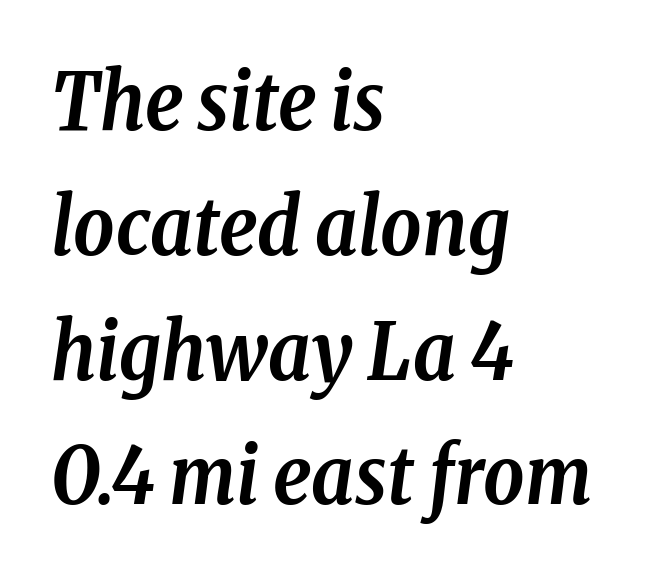
Q: Is the text bold? A: Yes.
Q: Is the text italic (slanted)? A: Yes, it leans right by about 8 degrees.
Q: Is the typeface a serif or a sans-serif typeface? A: Serif.
Q: Is the text underlined? A: No.
Q: How is the paragraph aligned? A: Left-aligned.
Q: Is the spacing between letters normal or unusually wide? A: Normal.
Q: Is the spacing between lines tight, normal or loose? A: Normal.
Q: Width (condensed, normal, or wide)? A: Condensed.
Q: Stroke contrast? A: Low.
Q: x-height? A: Medium.
Q: Monospaced? A: No.
